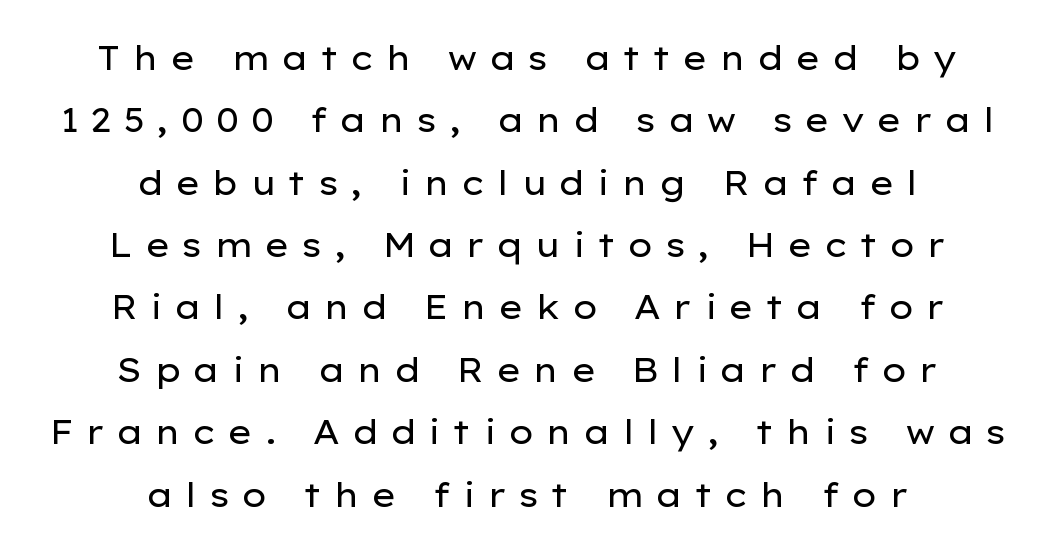
The image shows 33 px regular-weight, wide sans-serif type, upright; set centered, line spacing 1.89x, unusually wide letter spacing (+0.33 em), not underlined; low stroke contrast and a medium x-height.
